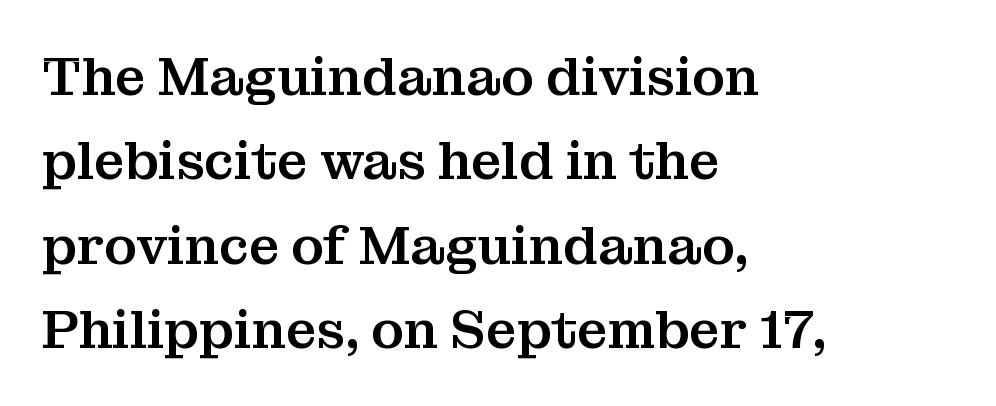
Q: Is the text italic (slanted)? A: No, it is upright.
Q: Is the typeface a serif or a sans-serif typeface? A: Serif.
Q: Is the text underlined? A: No.
Q: How is the paragraph aligned? A: Left-aligned.
Q: Is the spacing between letters normal or unusually wide? A: Normal.
Q: Is the spacing between lines tight, normal or loose? A: Normal.
Q: Width (condensed, normal, or wide)? A: Normal.
Q: Stroke contrast? A: Medium.
Q: x-height? A: Medium.
Q: Monospaced? A: No.
